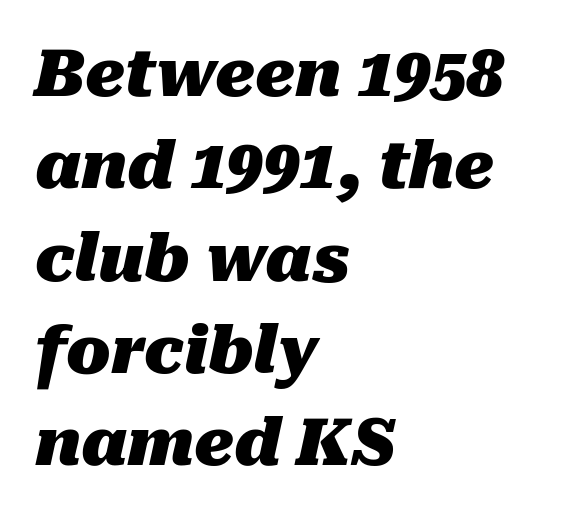
The image shows 65 px heavy type, italic (leaning right); set left-aligned, normal line spacing (1.42x), normal letter spacing, not underlined; medium stroke contrast and a medium x-height.
